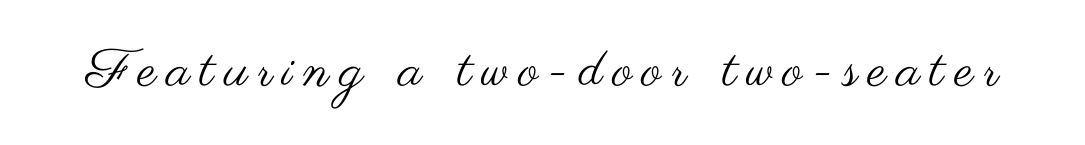
The image shows 53 px regular-weight, wide sans-serif type; set not underlined; medium stroke contrast and a small x-height.
